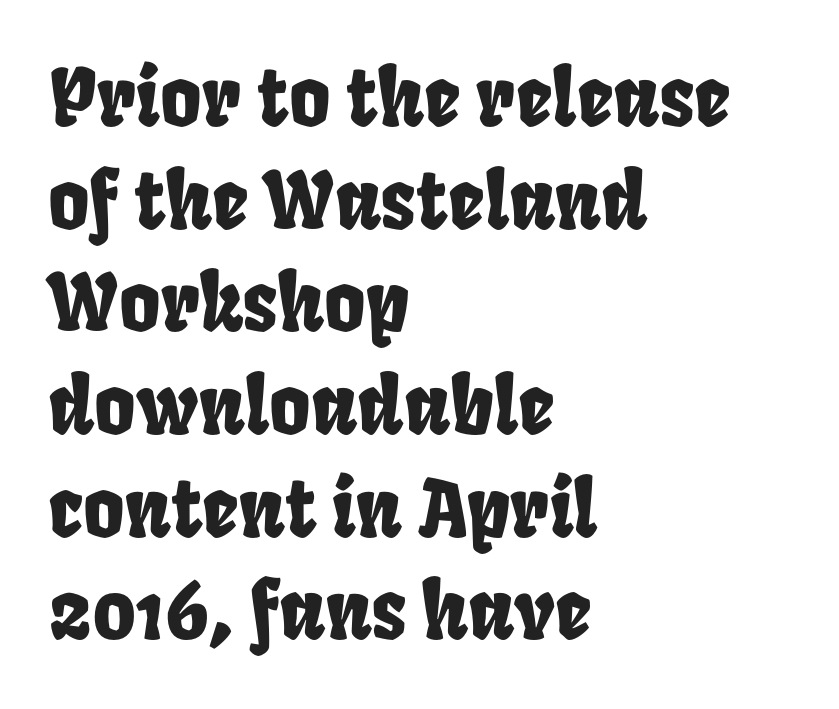
Nobody drew a line under any word here. A typesetter would call this proportional, since set widths differ per character. If you drew a ruler down the left edge, every line would touch it. These lines keep a tight, regular rhythm from letter to letter. Compared with typical paragraphs, the rows here are spaced about the same.
